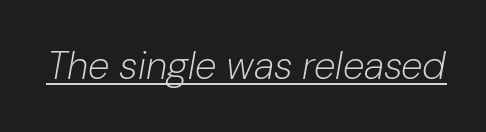
{"italic": "yes", "lean": "right", "slant_degrees": 10, "bold": "no", "weight": "light", "width": "normal", "stroke_contrast": "low", "x_height": "medium", "monospaced": "no", "underline": "yes", "letter_spacing": "normal", "letter_spacing_em": 0.0, "glyph_px": 39}
